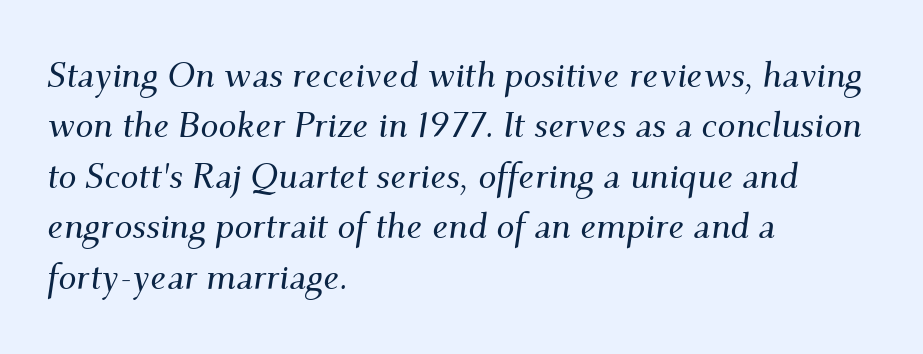
The rendering uses natural spacing where letterforms have individual widths. In terms of letterspacing, this is plain default setting. The vertical gap from one line to the next is medium. Quick note: underline off. Small tapered or slab feet sit at the stroke ends, so this counts as serif.
